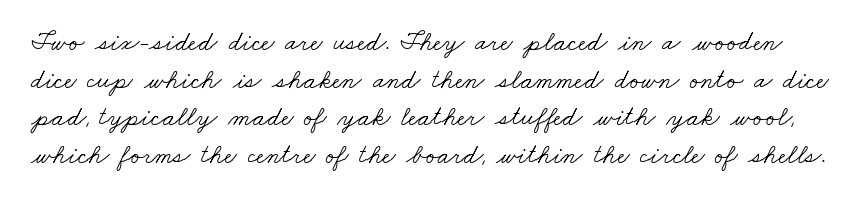
This sample keeps an unexceptional amount of space between lines. No heavy texture on the line: the type isn't bold. Observe the ordinary spacing: letters are neighbours, not strangers. Rule under the text: the space is simply empty.
